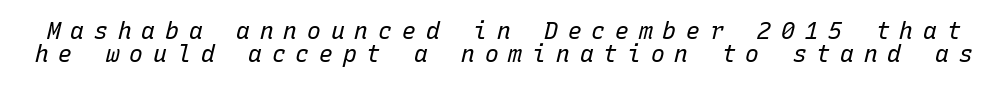
The whole block is typeset with a tilt. Letters have the restrained weight of plain body copy at most. In terms of leading, this rendering errs on the cramped side. A bare baseline throughout the passage. The rendering inserts visible extra space after every character.
